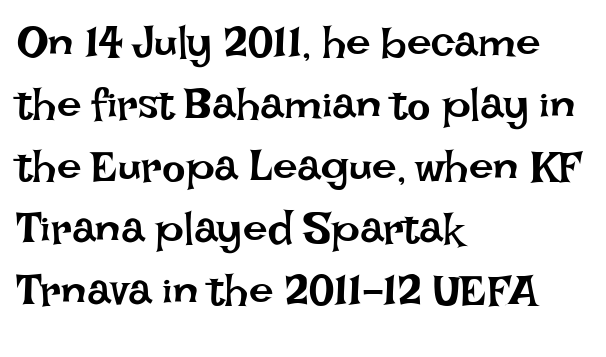
The image shows 44 px regular-weight type, upright; set left-aligned, normal line spacing (1.41x), normal letter spacing, not underlined; low stroke contrast and a large x-height.
